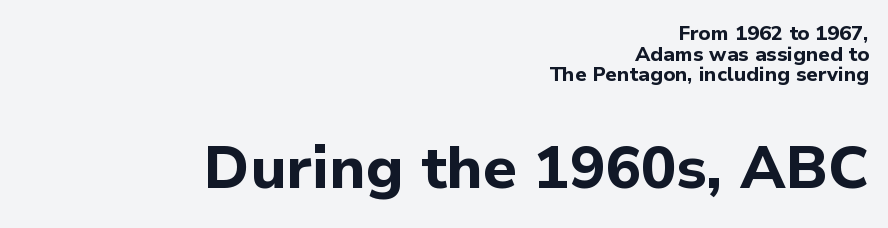
Q: Is the text bold? A: Yes.
Q: Is the text italic (slanted)? A: No, it is upright.
Q: Is the typeface a serif or a sans-serif typeface? A: Sans-serif.
Q: Is the text underlined? A: No.
Q: How is the paragraph aligned? A: Right-aligned.
Q: Is the spacing between letters normal or unusually wide? A: Normal.
Q: Is the spacing between lines tight, normal or loose? A: Tight.
Q: Which block of text is set in a larger size, the first (top) or the second (bottom)? A: The second (bottom) one.
Q: Width (condensed, normal, or wide)? A: Normal.
Q: Stroke contrast? A: Low.
Q: x-height? A: Medium.
Q: Monospaced? A: No.
